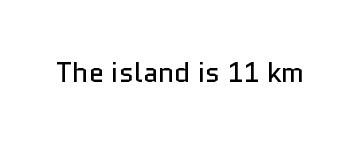
The image shows 28 px regular-weight sans-serif type, upright; set normal letter spacing, not underlined; low stroke contrast and a medium x-height.
